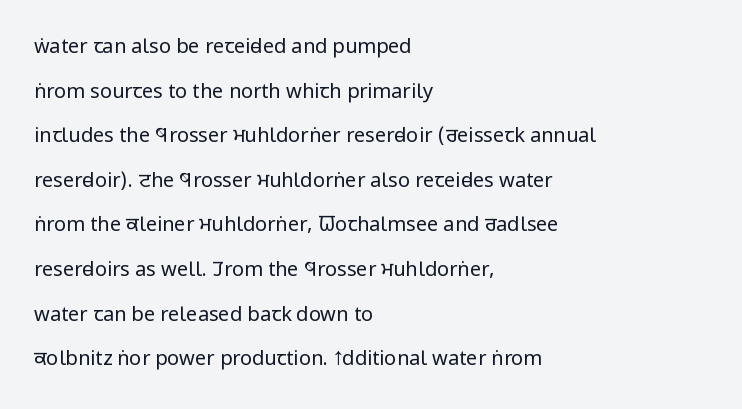
The image shows 20 px text type, upright; set left-aligned, loose line spacing (2.23x), normal letter spacing, not underlined.
